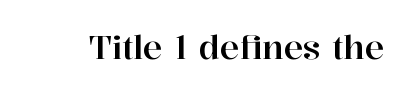
{"serif": "yes", "italic": "no", "width": "normal", "stroke_contrast": "high", "x_height": "medium", "monospaced": "no", "underline": "no", "letter_spacing": "normal", "letter_spacing_em": 0.0, "glyph_px": 32}
